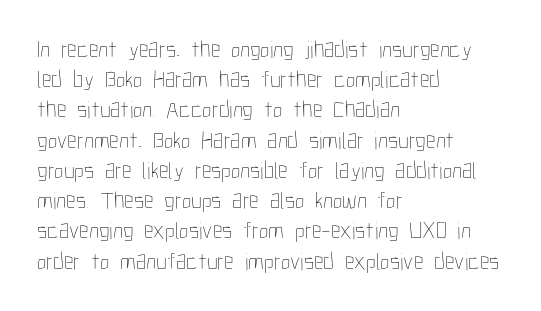
The weight would be labelled regular, book, light, or lighter still. Every stem runs plumb, perpendicular to the baseline. Descender tails drop into unmarked territory. One glance says typical: line gaps are just what's usual.
